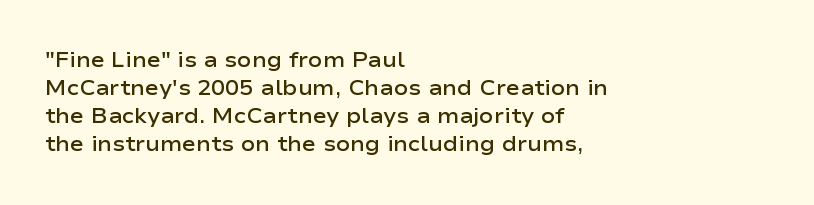
{"italic": "no", "bold": "semi", "underline": "no", "align": "left", "line_spacing": "normal", "line_spacing_ratio": 1.34, "letter_spacing": "normal", "letter_spacing_em": 0.0, "glyph_px": 21}
